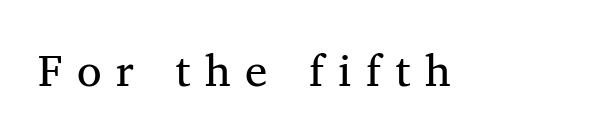
Q: Is the text bold? A: No.
Q: Is the typeface a serif or a sans-serif typeface? A: Serif.
Q: Is the text underlined? A: No.
Q: Is the spacing between letters normal or unusually wide? A: Unusually wide.
Q: Width (condensed, normal, or wide)? A: Normal.
Q: Stroke contrast? A: Medium.
Q: x-height? A: Medium.
Q: Monospaced? A: No.
